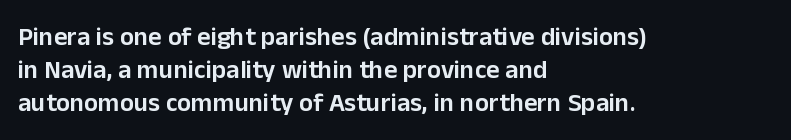
Q: Is the text bold? A: Semi-bold.
Q: Is the text italic (slanted)? A: No, it is upright.
Q: Is the text underlined? A: No.
Q: How is the paragraph aligned? A: Left-aligned.
Q: Is the spacing between letters normal or unusually wide? A: Normal.
Q: Is the spacing between lines tight, normal or loose? A: Normal.
